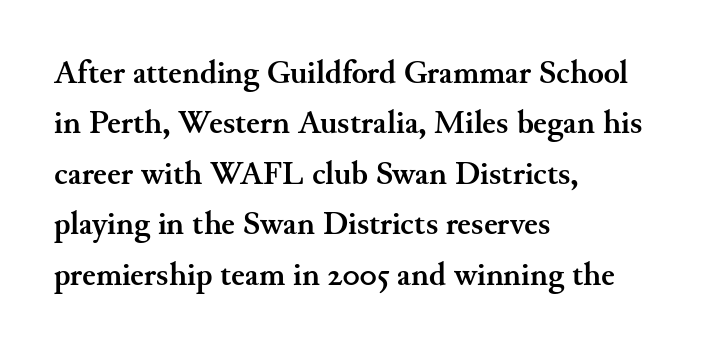
Q: Is the text bold? A: Yes.
Q: Is the text italic (slanted)? A: No, it is upright.
Q: Is the typeface a serif or a sans-serif typeface? A: Serif.
Q: Is the text underlined? A: No.
Q: How is the paragraph aligned? A: Left-aligned.
Q: Is the spacing between letters normal or unusually wide? A: Normal.
Q: Is the spacing between lines tight, normal or loose? A: Normal.
Q: Width (condensed, normal, or wide)? A: Normal.
Q: Stroke contrast? A: Medium.
Q: x-height? A: Small.
Q: Monospaced? A: No.
